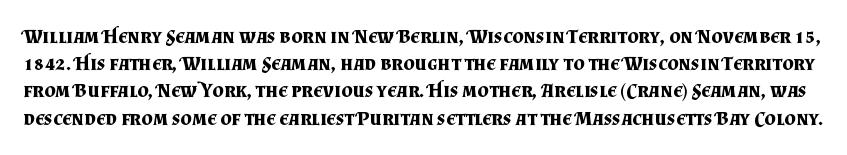
{"italic": "no", "bold": "yes", "underline": "no", "line_spacing": "normal", "line_spacing_ratio": 1.36, "letter_spacing": "normal", "letter_spacing_em": 0.0, "glyph_px": 20}
